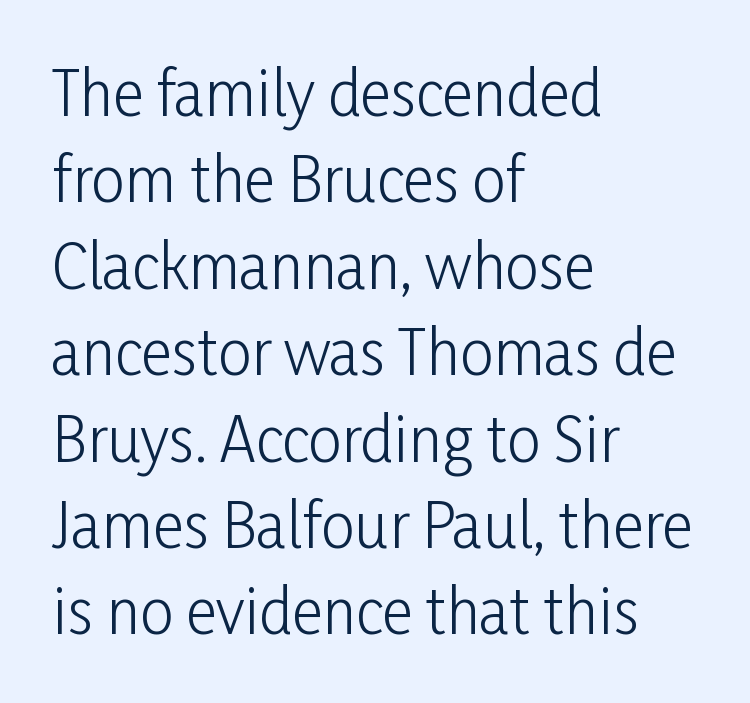
Proportional: the letters do not fall into vertical columns. Short note: letters normally spaced. Decoration check: the copy has no underline. Honestly, the row spacing looks completely unremarkable.
